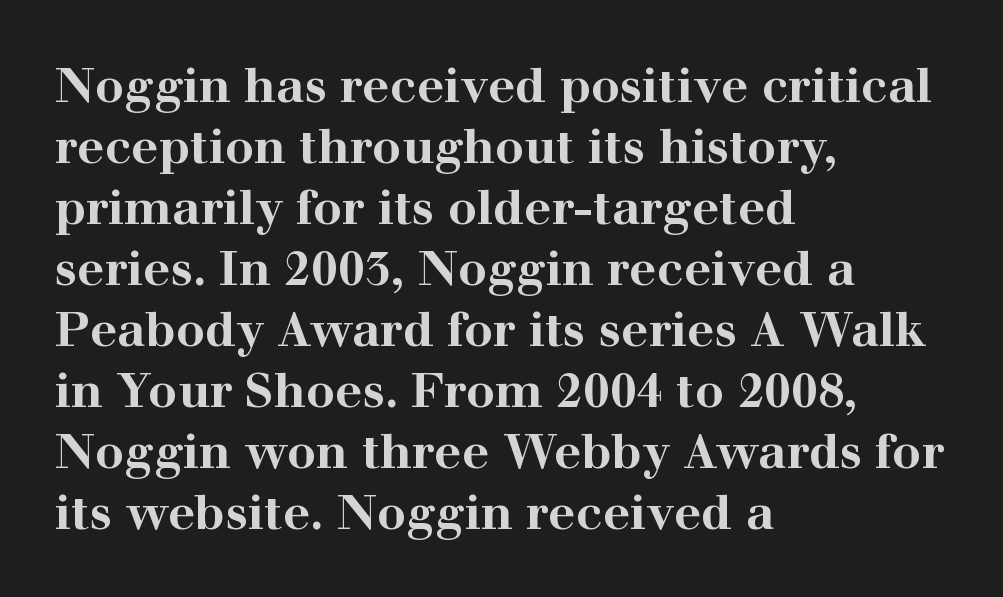
Regarding leading, the lines here are spaced in the standard way. The font is running at its bold setting. The words here are not underlined. Each letter keeps its own natural width here, so spacing adapts to shape. Ordinary non-slanted type is in use.
